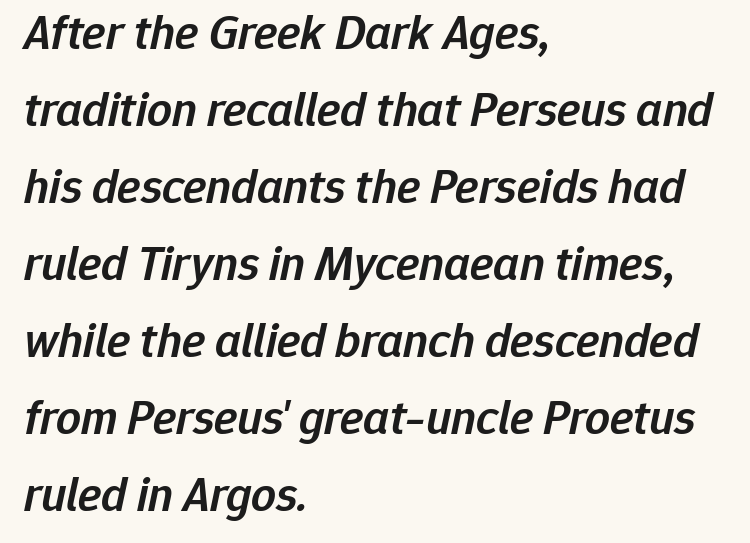
Q: Is the text bold? A: Semi-bold.
Q: Is the text italic (slanted)? A: Yes, it leans right by about 12 degrees.
Q: Is the text underlined? A: No.
Q: How is the paragraph aligned? A: Left-aligned.
Q: Is the spacing between letters normal or unusually wide? A: Normal.
Q: Is the spacing between lines tight, normal or loose? A: Normal.
Q: Width (condensed, normal, or wide)? A: Normal.
Q: Stroke contrast? A: Low.
Q: x-height? A: Medium.
Q: Monospaced? A: No.
